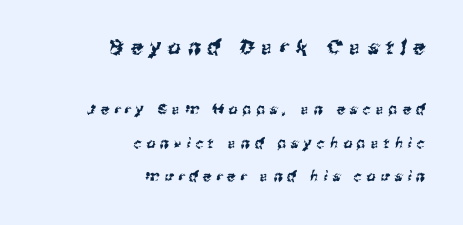
{"underline": "no", "align": "right", "line_spacing": "loose", "line_spacing_ratio": 2.4, "letter_spacing": "wide", "letter_spacing_em": 0.36, "larger_block": "first", "size_ratio": 1.43, "glyph_px": 20}
